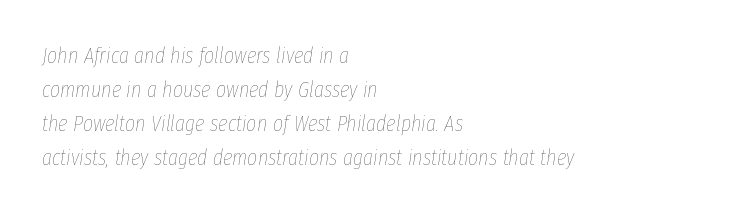
Q: Is the text bold? A: No.
Q: Is the text italic (slanted)? A: Yes, it leans right by about 8 degrees.
Q: Is the text underlined? A: No.
Q: How is the paragraph aligned? A: Left-aligned.
Q: Is the spacing between letters normal or unusually wide? A: Normal.
Q: Is the spacing between lines tight, normal or loose? A: Normal.
